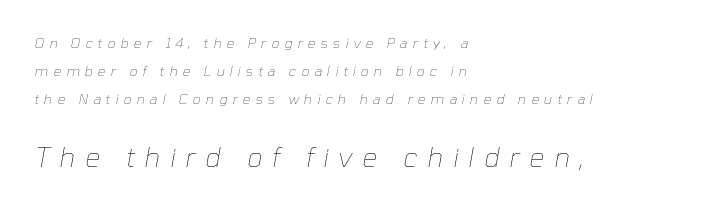
Q: Is the text bold? A: No.
Q: Is the text italic (slanted)? A: Yes, it leans right by about 10 degrees.
Q: Is the text underlined? A: No.
Q: How is the paragraph aligned? A: Left-aligned.
Q: Is the spacing between letters normal or unusually wide? A: Unusually wide.
Q: Is the spacing between lines tight, normal or loose? A: Loose.
Q: Which block of text is set in a larger size, the first (top) or the second (bottom)? A: The second (bottom) one.
